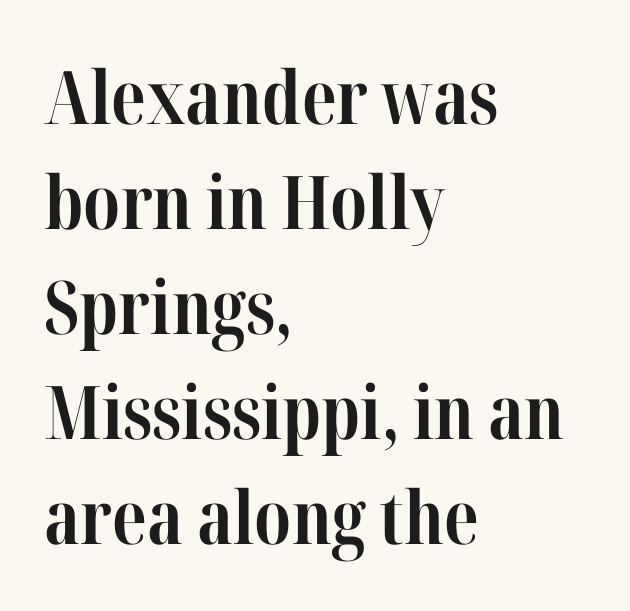
Q: Is the text bold? A: Yes.
Q: Is the text italic (slanted)? A: No, it is upright.
Q: Is the typeface a serif or a sans-serif typeface? A: Serif.
Q: Is the text underlined? A: No.
Q: How is the paragraph aligned? A: Left-aligned.
Q: Is the spacing between letters normal or unusually wide? A: Normal.
Q: Is the spacing between lines tight, normal or loose? A: Normal.
Q: Width (condensed, normal, or wide)? A: Condensed.
Q: Stroke contrast? A: High.
Q: x-height? A: Medium.
Q: Monospaced? A: No.
